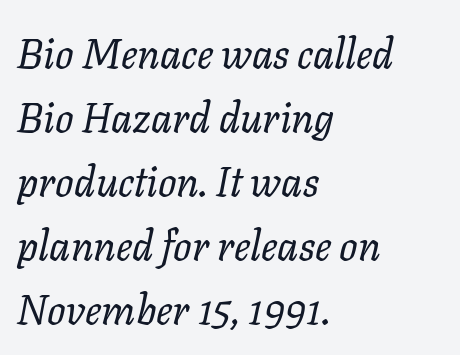
Q: Is the text bold? A: No.
Q: Is the text italic (slanted)? A: Yes, it leans right by about 11 degrees.
Q: Is the text underlined? A: No.
Q: How is the paragraph aligned? A: Left-aligned.
Q: Is the spacing between letters normal or unusually wide? A: Normal.
Q: Is the spacing between lines tight, normal or loose? A: Normal.
Q: Width (condensed, normal, or wide)? A: Normal.
Q: Stroke contrast? A: Low.
Q: x-height? A: Medium.
Q: Monospaced? A: No.
